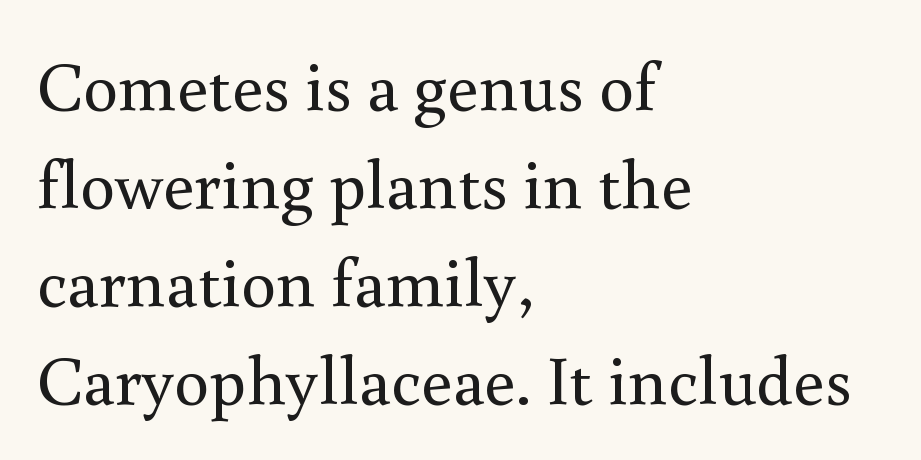
Q: Is the text bold? A: No.
Q: Is the text italic (slanted)? A: No, it is upright.
Q: Is the typeface a serif or a sans-serif typeface? A: Serif.
Q: Is the text underlined? A: No.
Q: How is the paragraph aligned? A: Left-aligned.
Q: Is the spacing between letters normal or unusually wide? A: Normal.
Q: Is the spacing between lines tight, normal or loose? A: Normal.
Q: Width (condensed, normal, or wide)? A: Normal.
Q: x-height? A: Small.
Q: Monospaced? A: No.
